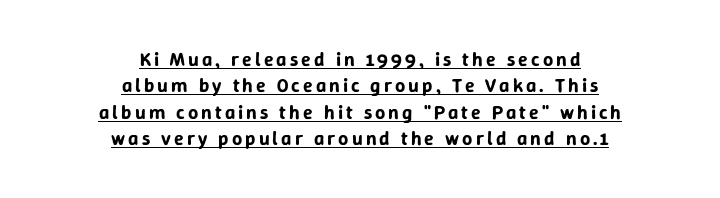
Caption: multi-line text, centered on the measure. This sample carries an underscore along the baseline area. The type sits square on the baseline with zero lean. The line-height multiplier appears to be the usual default.
